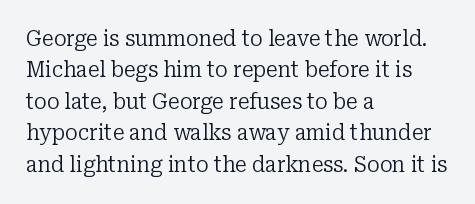
The image shows 21 px text type, upright; set left-aligned, normal line spacing (1.5x), normal letter spacing, not underlined.
